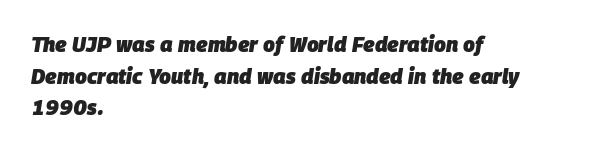
{"italic": "yes", "lean": "right", "slant_degrees": 9, "bold": "yes", "underline": "no", "align": "left", "line_spacing": "normal", "line_spacing_ratio": 1.51, "letter_spacing": "normal", "letter_spacing_em": 0.0, "glyph_px": 21}
